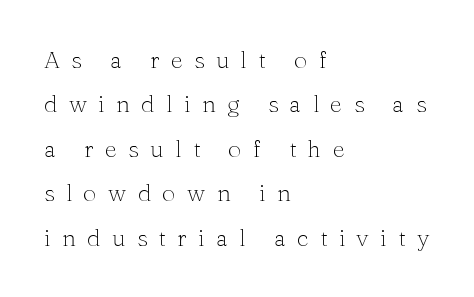
Q: Is the text bold? A: No.
Q: Is the text italic (slanted)? A: No, it is upright.
Q: Is the text underlined? A: No.
Q: How is the paragraph aligned? A: Left-aligned.
Q: Is the spacing between letters normal or unusually wide? A: Unusually wide.
